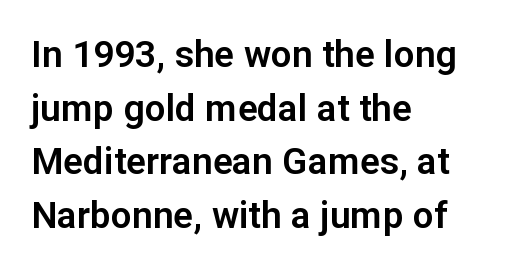
{"serif": "no", "italic": "no", "width": "normal", "stroke_contrast": "low", "x_height": "medium", "monospaced": "no", "underline": "no", "align": "left", "line_spacing": "normal", "line_spacing_ratio": 1.45, "letter_spacing": "normal", "letter_spacing_em": 0.0, "glyph_px": 37}
